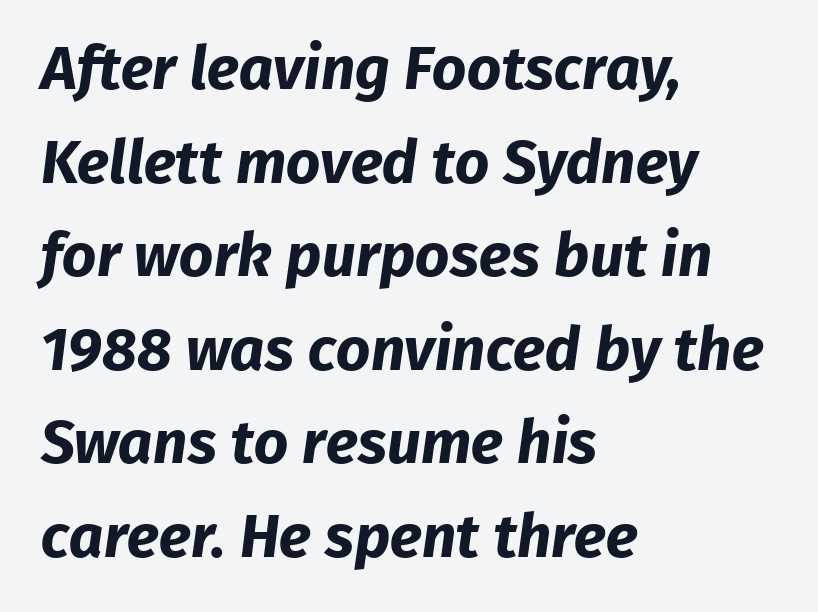
The image shows 60 px bold sans-serif type; set left-aligned, normal line spacing (1.56x), normal letter spacing, not underlined; low stroke contrast and a medium x-height.
